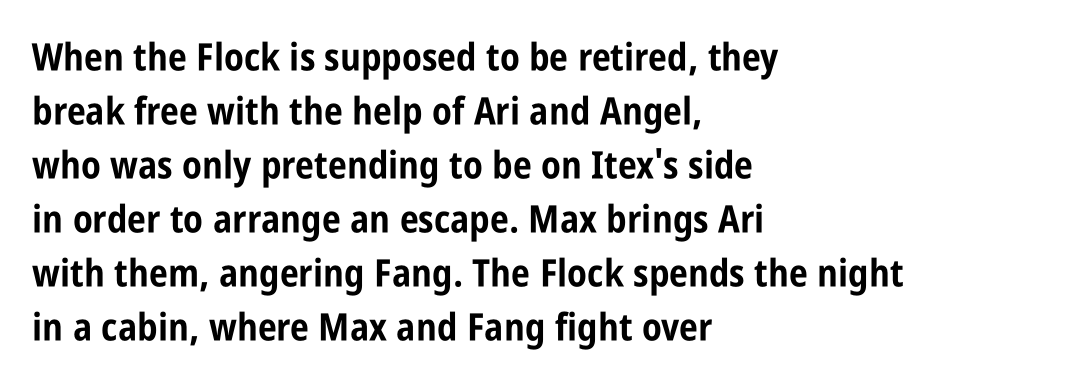
Successive baselines arrive at the customary interval. Serifs: no, the terminals of the letterforms are clean. Where is the straight margin? On the left. Decoration check: the copy has no underline. The rendering uses a bold face; every stroke is thick and dark.
